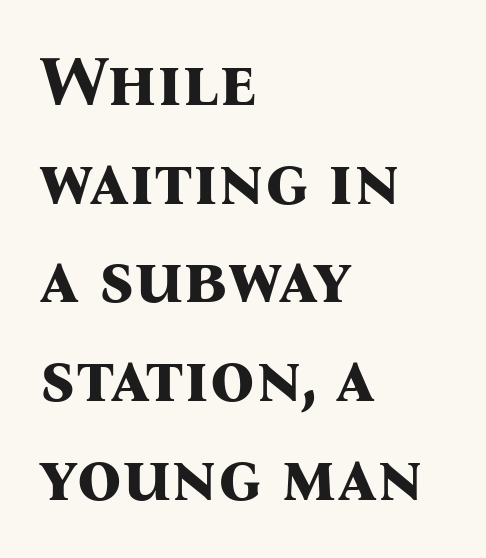
The image shows 70 px bold serif type, upright; set left-aligned, normal line spacing (1.41x), normal letter spacing, not underlined; medium stroke contrast and a medium x-height.
